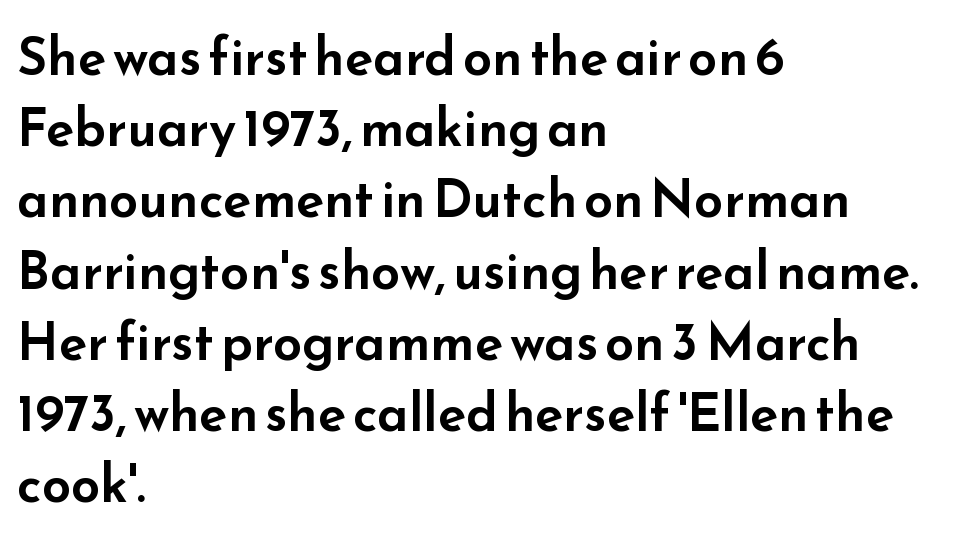
{"serif": "no", "italic": "no", "width": "wide", "stroke_contrast": "low", "x_height": "small", "monospaced": "no", "underline": "no", "align": "left", "line_spacing": "normal", "line_spacing_ratio": 1.37, "letter_spacing": "normal", "letter_spacing_em": 0.0, "glyph_px": 52}
